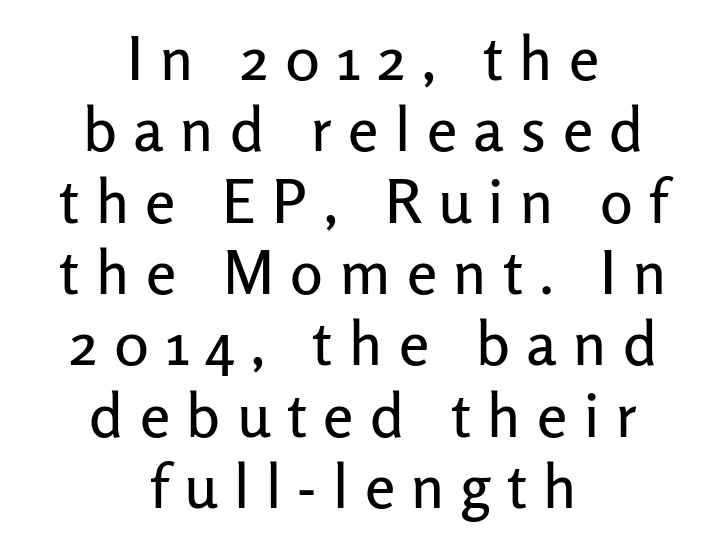
The image shows 61 px sans-serif type, upright; set centered, line spacing 1.17x, unusually wide letter spacing (+0.27 em), not underlined; low stroke contrast and a medium x-height.
